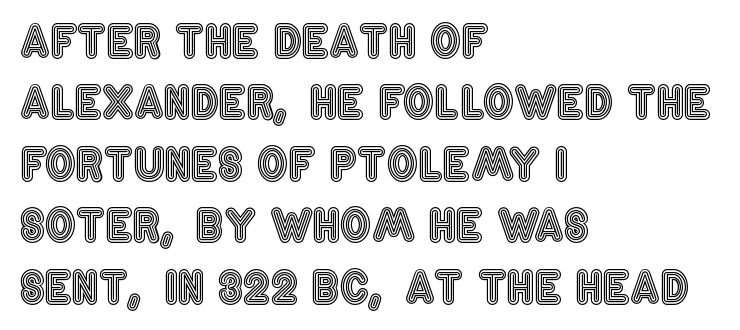
Q: Is the text italic (slanted)? A: No, it is upright.
Q: Is the text underlined? A: No.
Q: How is the paragraph aligned? A: Left-aligned.
Q: Is the spacing between letters normal or unusually wide? A: Normal.
Q: Is the spacing between lines tight, normal or loose? A: Normal.
Q: Width (condensed, normal, or wide)? A: Condensed.
Q: x-height? A: Large.
Q: Monospaced? A: No.
